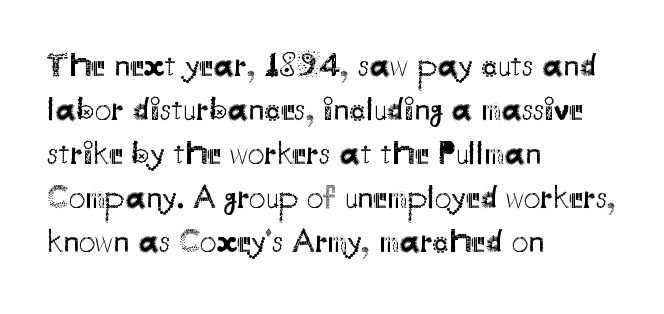
The image shows 33 px regular-weight sans-serif type, upright; set left-aligned, normal line spacing (1.33x), normal letter spacing, not underlined; medium stroke contrast and a small x-height.
